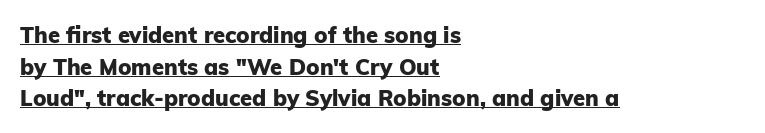
Q: Is the text bold? A: Yes.
Q: Is the text italic (slanted)? A: No, it is upright.
Q: Is the text underlined? A: Yes.
Q: How is the paragraph aligned? A: Left-aligned.
Q: Is the spacing between letters normal or unusually wide? A: Normal.
Q: Is the spacing between lines tight, normal or loose? A: Normal.
